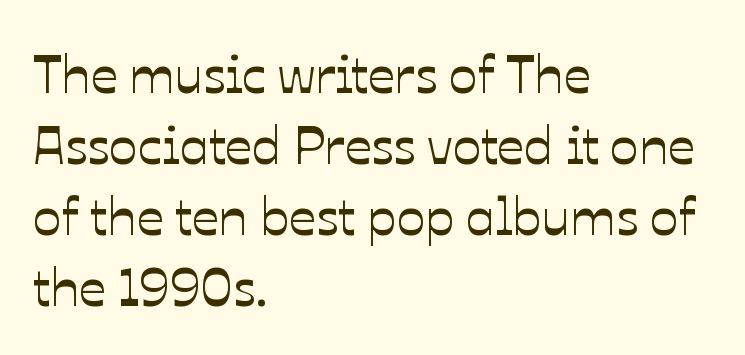
Q: Is the text italic (slanted)? A: No, it is upright.
Q: Is the text underlined? A: No.
Q: How is the paragraph aligned? A: Left-aligned.
Q: Is the spacing between letters normal or unusually wide? A: Normal.
Q: Is the spacing between lines tight, normal or loose? A: Normal.
Q: Width (condensed, normal, or wide)? A: Normal.
Q: Stroke contrast? A: Low.
Q: x-height? A: Medium.
Q: Monospaced? A: No.
